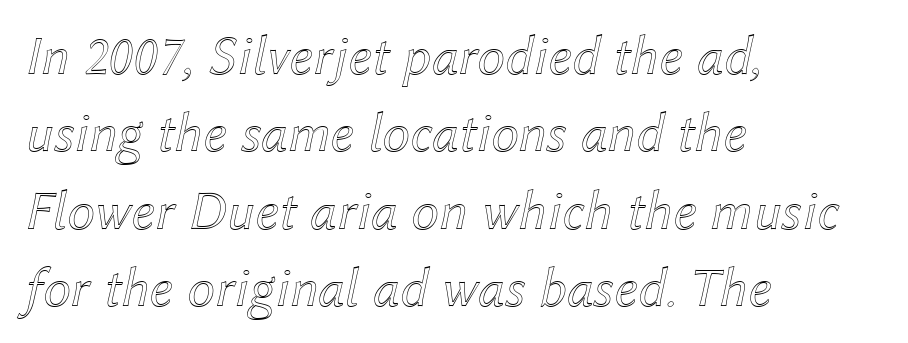
Q: Is the text italic (slanted)? A: Yes, it leans right by about 12 degrees.
Q: Is the text underlined? A: No.
Q: How is the paragraph aligned? A: Left-aligned.
Q: Is the spacing between letters normal or unusually wide? A: Normal.
Q: Is the spacing between lines tight, normal or loose? A: Normal.
Q: Width (condensed, normal, or wide)? A: Normal.
Q: x-height? A: Medium.
Q: Monospaced? A: No.
